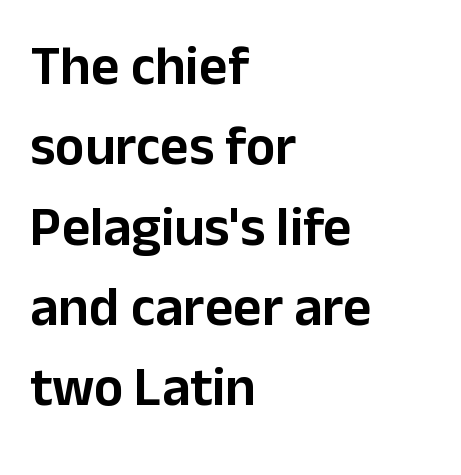
The image shows 55 px sans-serif type, upright; set left-aligned, normal line spacing (1.46x), normal letter spacing, not underlined; low stroke contrast and a medium x-height.
